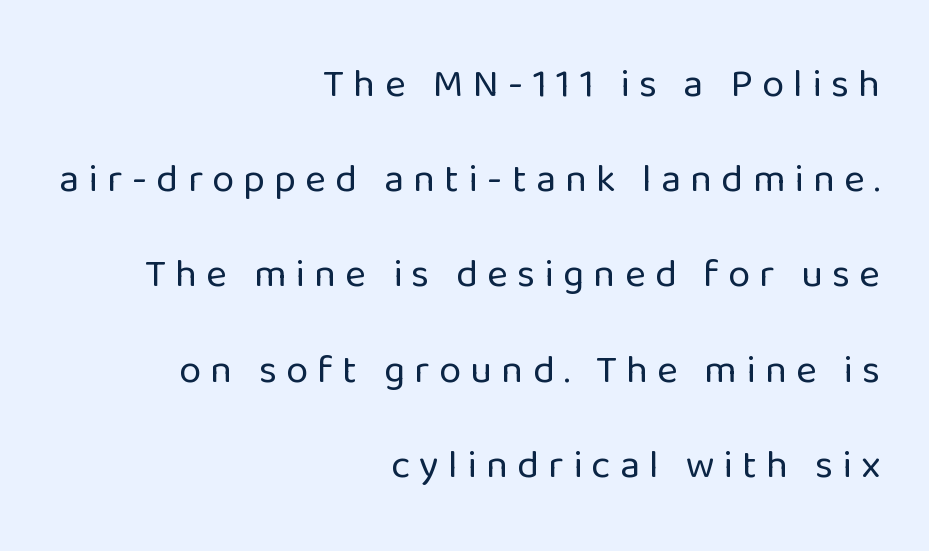
Q: Is the text bold? A: No.
Q: Is the text italic (slanted)? A: No, it is upright.
Q: Is the typeface a serif or a sans-serif typeface? A: Sans-serif.
Q: Is the text underlined? A: No.
Q: How is the paragraph aligned? A: Right-aligned.
Q: Is the spacing between letters normal or unusually wide? A: Unusually wide.
Q: Is the spacing between lines tight, normal or loose? A: Loose.
Q: Width (condensed, normal, or wide)? A: Normal.
Q: Stroke contrast? A: Low.
Q: x-height? A: Medium.
Q: Monospaced? A: No.
